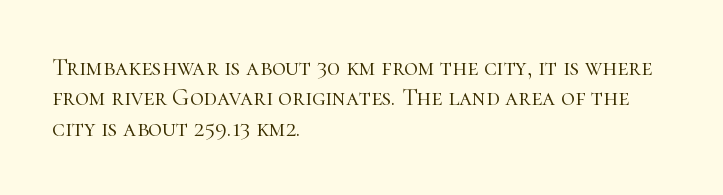
The type sits square on the baseline with zero lean. Only glyphs here, with clear space below each row. This sample is left-justified, so line endings fall wherever the words run out. Nothing unusual about the tracking: characters are spaced as the font intends. No extra ink here — the face is not bold.
